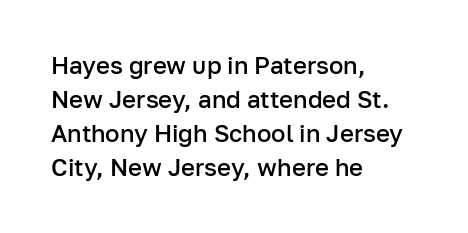
Does the weight exceed regular? Yes, but only to semibold. The glyphs are unaccompanied by any horizontal stroke below them. Line starts are locked; line ends wander. Leading: standard.
